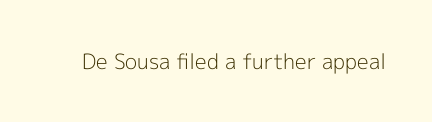
The passage shown is not underscored anywhere. The font's upright variant was chosen for this text. Stems here are at most as thick as an everyday book face. Observe the ordinary spacing: letters are neighbours, not strangers.
